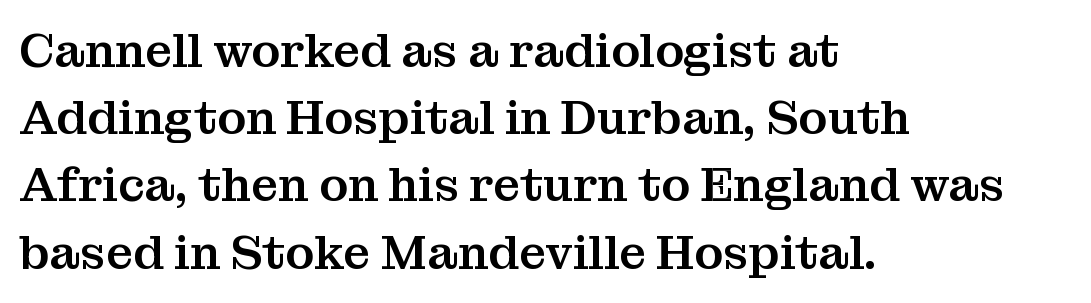
The image shows 48 px serif type, upright; set left-aligned, normal line spacing (1.4x), normal letter spacing, not underlined; medium stroke contrast and a medium x-height.
